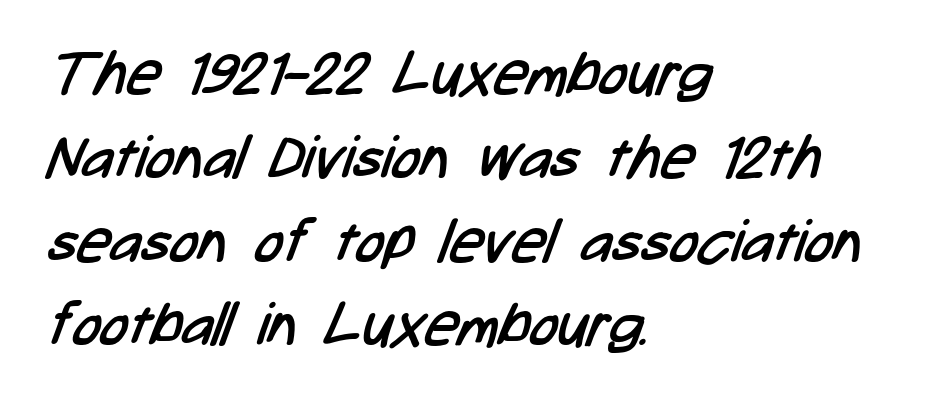
{"serif": "no", "bold": "no", "weight": "regular", "width": "condensed", "stroke_contrast": "low", "x_height": "medium", "monospaced": "no", "underline": "no", "align": "left", "line_spacing": "normal", "line_spacing_ratio": 1.42, "letter_spacing": "normal", "letter_spacing_em": 0.0, "glyph_px": 59}
